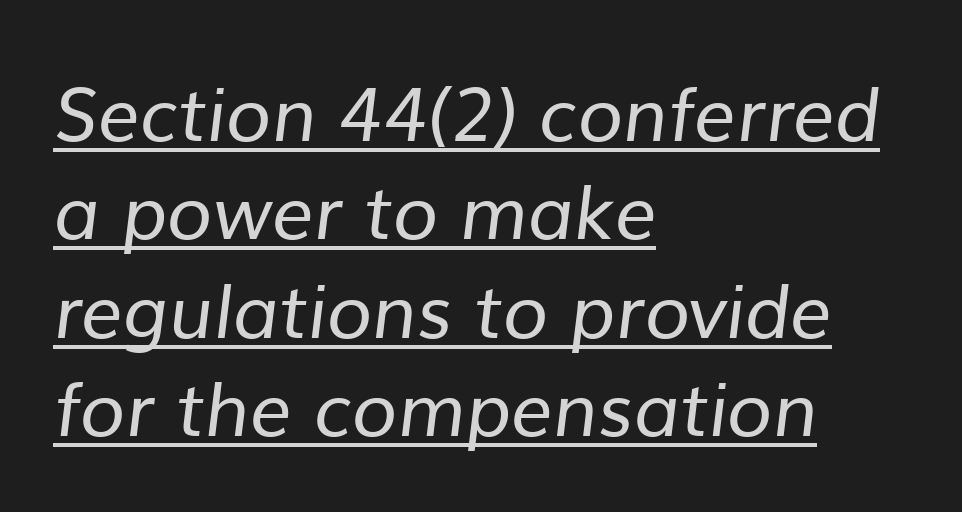
Q: Is the text bold? A: No.
Q: Is the typeface a serif or a sans-serif typeface? A: Sans-serif.
Q: Is the text underlined? A: Yes.
Q: How is the paragraph aligned? A: Left-aligned.
Q: Is the spacing between letters normal or unusually wide? A: Normal.
Q: Is the spacing between lines tight, normal or loose? A: Normal.
Q: Width (condensed, normal, or wide)? A: Normal.
Q: Stroke contrast? A: Low.
Q: x-height? A: Medium.
Q: Monospaced? A: No.
